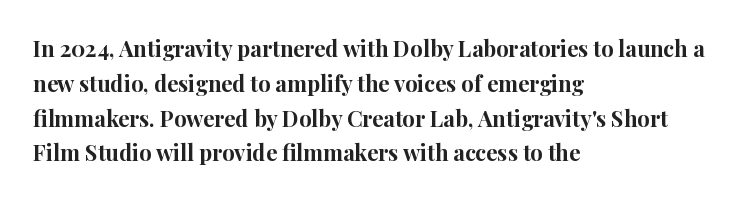
The image shows 22 px bold type, upright; set left-aligned, normal line spacing (1.58x), normal letter spacing, not underlined.
